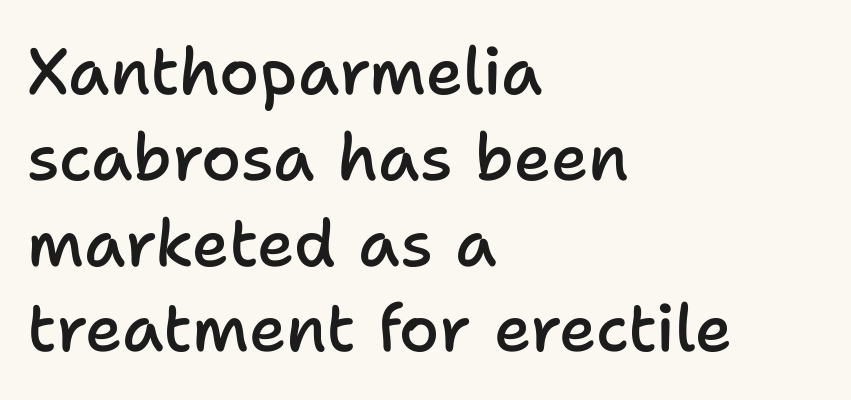
Q: Is the text bold? A: Semi-bold.
Q: Is the text italic (slanted)? A: No, it is upright.
Q: Is the typeface a serif or a sans-serif typeface? A: Sans-serif.
Q: Is the text underlined? A: No.
Q: How is the paragraph aligned? A: Left-aligned.
Q: Is the spacing between letters normal or unusually wide? A: Normal.
Q: Is the spacing between lines tight, normal or loose? A: Normal.
Q: Width (condensed, normal, or wide)? A: Normal.
Q: Stroke contrast? A: Low.
Q: x-height? A: Medium.
Q: Monospaced? A: No.
